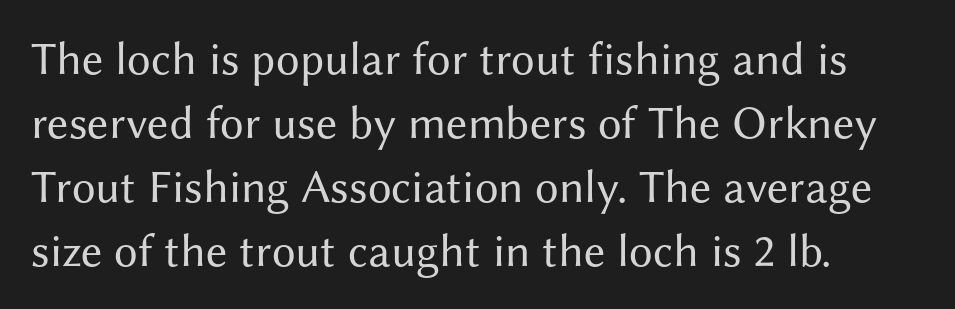
The image shows 47 px regular-weight sans-serif type, upright; set left-aligned, normal line spacing (1.36x), normal letter spacing, not underlined; medium stroke contrast and a medium x-height.
